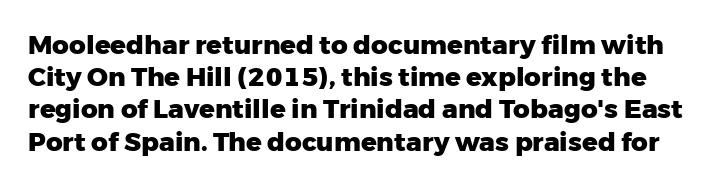
The image shows 26 px bold type, upright; set line spacing 1.24x, normal letter spacing, not underlined.
